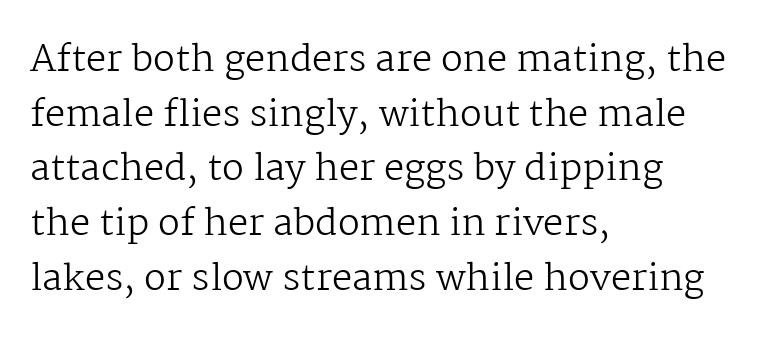
In terms of posture, this sample is upright. The letterforms sit shoulder to shoulder at normal distance. Note the varied advance widths — an 'i' is clearly narrower than an 'm'. Classification — serif. In CSS terms this would be text-align: left. In terms of leading, this rendering sits right in the middle.
